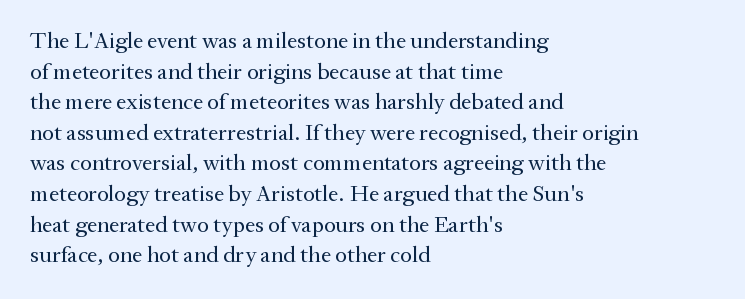
{"italic": "no", "bold": "no", "underline": "no", "align": "left", "line_spacing": "normal", "line_spacing_ratio": 1.33, "letter_spacing": "normal", "letter_spacing_em": 0.0, "glyph_px": 23}
